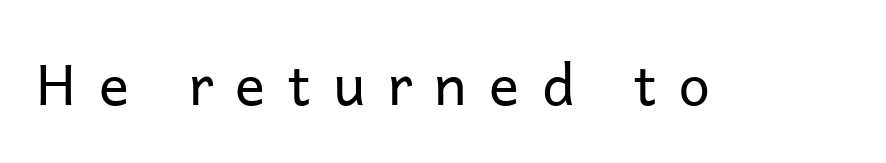
The image shows 56 px regular-weight sans-serif type, upright; set unusually wide letter spacing (+0.4 em), not underlined; low stroke contrast and a medium x-height.
